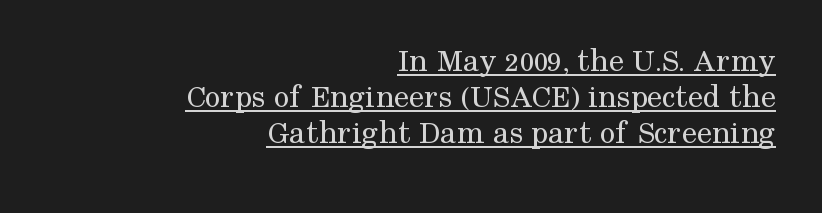
{"serif": "yes", "italic": "no", "bold": "no", "weight": "regular", "width": "normal", "stroke_contrast": "medium", "x_height": "medium", "monospaced": "no", "underline": "yes", "align": "right", "line_spacing": "tight", "line_spacing_ratio": 1.06, "letter_spacing": "normal", "letter_spacing_em": 0.0, "glyph_px": 34}
